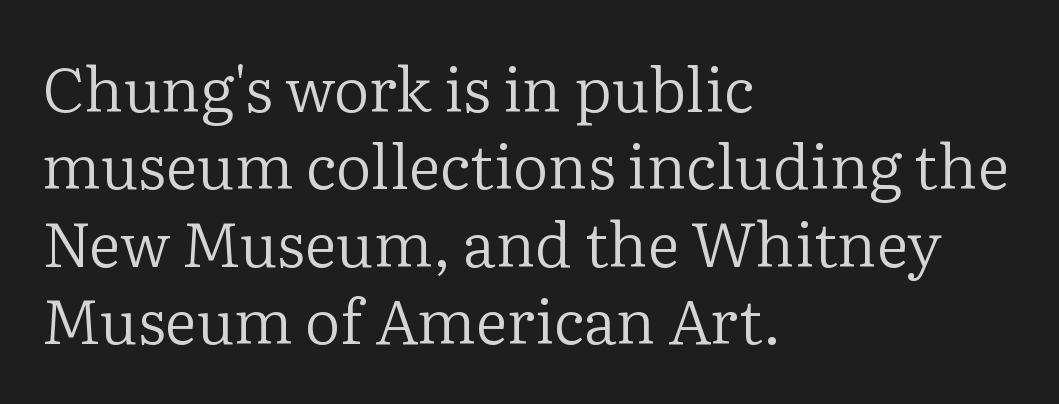
Q: Is the text bold? A: No.
Q: Is the text italic (slanted)? A: No, it is upright.
Q: Is the typeface a serif or a sans-serif typeface? A: Serif.
Q: Is the text underlined? A: No.
Q: How is the paragraph aligned? A: Left-aligned.
Q: Is the spacing between letters normal or unusually wide? A: Normal.
Q: Is the spacing between lines tight, normal or loose? A: Normal.
Q: Width (condensed, normal, or wide)? A: Normal.
Q: Stroke contrast? A: Low.
Q: x-height? A: Medium.
Q: Monospaced? A: No.
